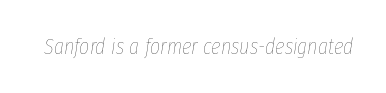
Q: Is the text bold? A: No.
Q: Is the text italic (slanted)? A: Yes, it leans right by about 8 degrees.
Q: Is the text underlined? A: No.
Q: Is the spacing between letters normal or unusually wide? A: Normal.
